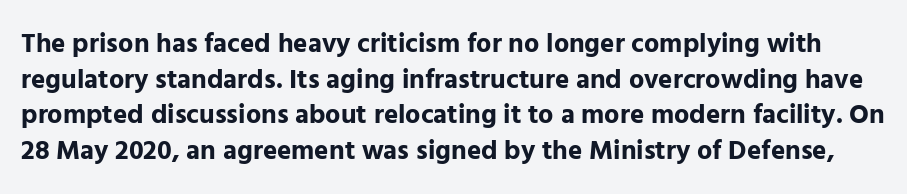
Q: Is the text bold? A: Yes.
Q: Is the text italic (slanted)? A: No, it is upright.
Q: Is the text underlined? A: No.
Q: Is the spacing between letters normal or unusually wide? A: Normal.
Q: Is the spacing between lines tight, normal or loose? A: Normal.
